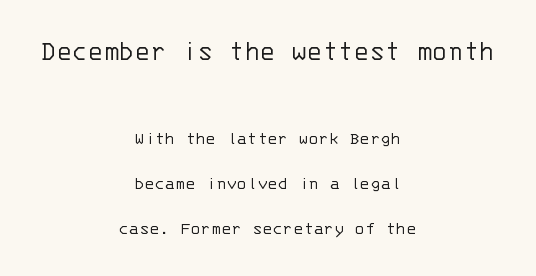
Q: Is the text bold? A: No.
Q: Is the text italic (slanted)? A: No, it is upright.
Q: Is the typeface a serif or a sans-serif typeface? A: Sans-serif.
Q: Is the text underlined? A: No.
Q: How is the paragraph aligned? A: Centered.
Q: Is the spacing between letters normal or unusually wide? A: Normal.
Q: Is the spacing between lines tight, normal or loose? A: Loose.
Q: Which block of text is set in a larger size, the first (top) or the second (bottom)? A: The first (top) one.
Q: Width (condensed, normal, or wide)? A: Normal.
Q: Stroke contrast? A: Low.
Q: x-height? A: Large.
Q: Monospaced? A: Yes.
